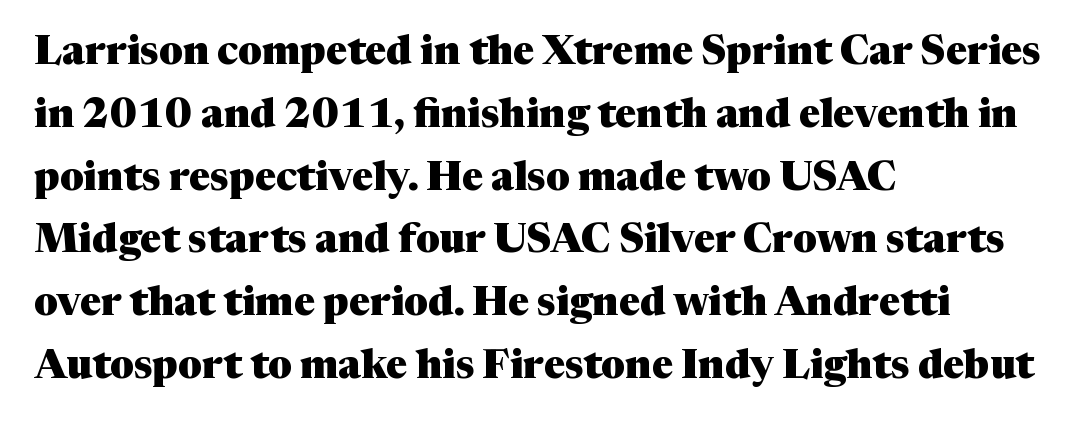
Q: Is the text bold? A: Yes.
Q: Is the text italic (slanted)? A: No, it is upright.
Q: Is the typeface a serif or a sans-serif typeface? A: Serif.
Q: Is the text underlined? A: No.
Q: How is the paragraph aligned? A: Left-aligned.
Q: Is the spacing between letters normal or unusually wide? A: Normal.
Q: Is the spacing between lines tight, normal or loose? A: Normal.
Q: Width (condensed, normal, or wide)? A: Normal.
Q: Stroke contrast? A: Medium.
Q: x-height? A: Medium.
Q: Monospaced? A: No.
